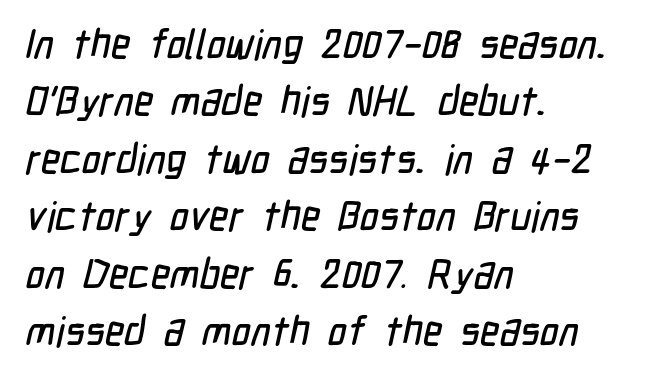
{"serif": "no", "width": "condensed", "stroke_contrast": "low", "x_height": "medium", "monospaced": "no", "underline": "no", "align": "left", "line_spacing": "normal", "line_spacing_ratio": 1.4, "letter_spacing": "normal", "letter_spacing_em": 0.0, "glyph_px": 41}
